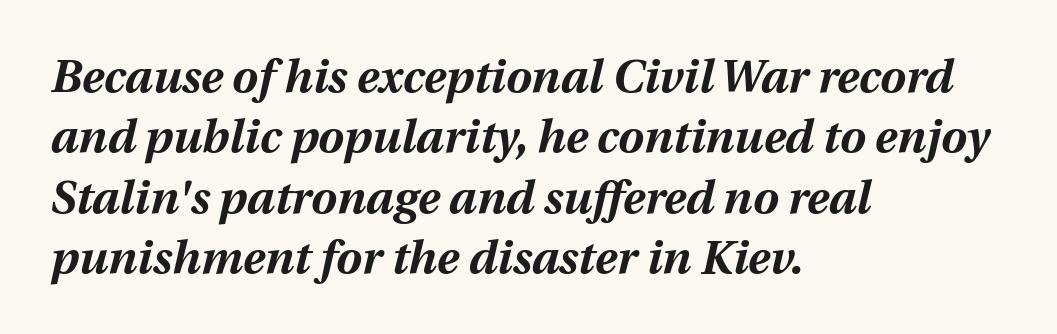
The image shows 46 px bold type, italic (leaning right); set left-aligned, normal line spacing (1.31x), normal letter spacing, not underlined; medium stroke contrast and a medium x-height.
